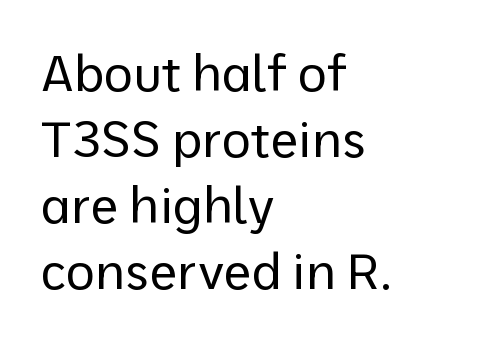
Horizontal alignment here is leftward, the default for most running prose. The strip under each line holds only bare page. Letterform terminals end flat and unadorned throughout the passage. The rendering uses natural spacing where letterforms have individual widths. What's the leading like? Ordinary, nothing unusual.
